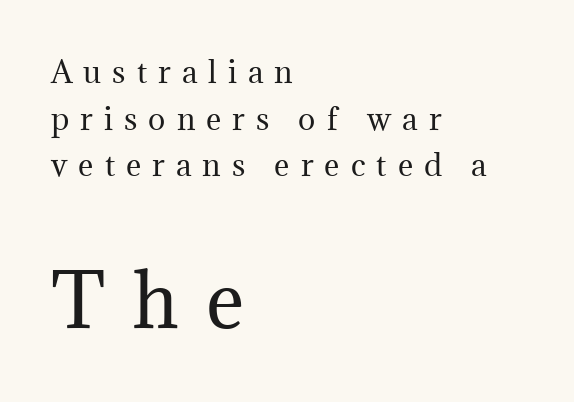
Q: Is the text bold? A: No.
Q: Is the text italic (slanted)? A: No, it is upright.
Q: Is the typeface a serif or a sans-serif typeface? A: Serif.
Q: Is the text underlined? A: No.
Q: How is the paragraph aligned? A: Left-aligned.
Q: Is the spacing between letters normal or unusually wide? A: Unusually wide.
Q: Is the spacing between lines tight, normal or loose? A: Normal.
Q: Which block of text is set in a larger size, the first (top) or the second (bottom)? A: The second (bottom) one.
Q: Width (condensed, normal, or wide)? A: Normal.
Q: Stroke contrast? A: Medium.
Q: x-height? A: Medium.
Q: Monospaced? A: No.
